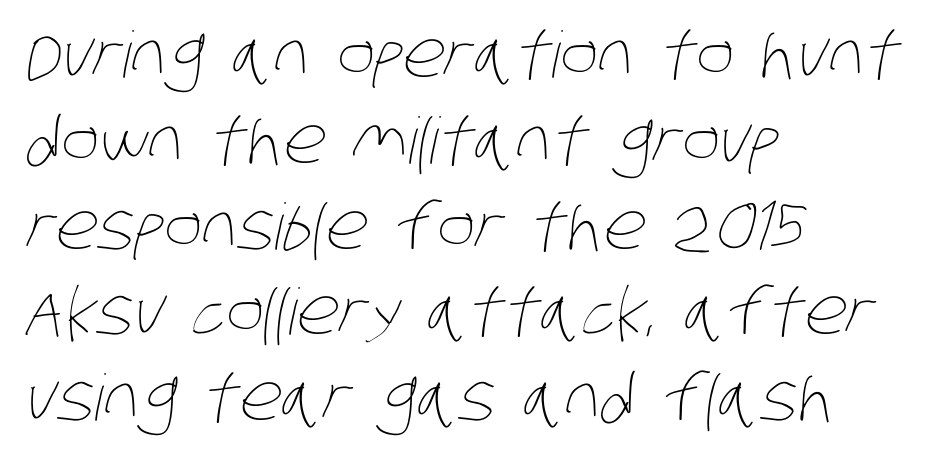
The image shows 64 px thin, condensed type; set left-aligned, normal line spacing (1.34x), normal letter spacing, not underlined; low stroke contrast and a large x-height.
